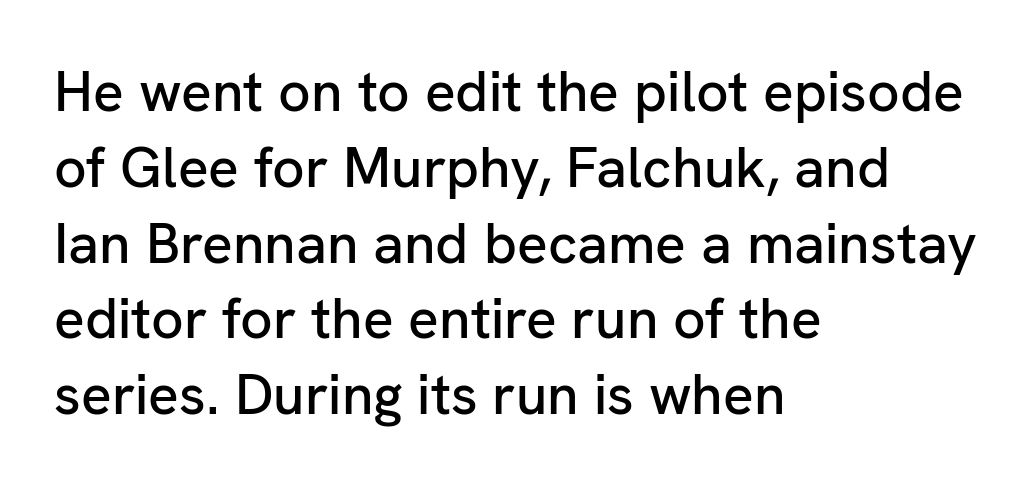
{"serif": "no", "italic": "no", "width": "normal", "stroke_contrast": "low", "x_height": "medium", "monospaced": "no", "underline": "no", "align": "left", "line_spacing": "normal", "line_spacing_ratio": 1.33, "letter_spacing": "normal", "letter_spacing_em": 0.0, "glyph_px": 57}
